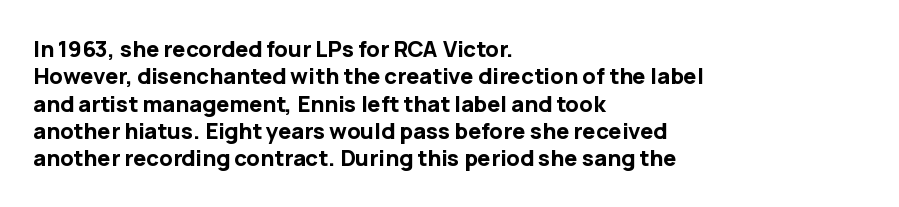
Chunky letters — that's bold for sure. Caption: standard tracking, unaltered. Descenders are the only things crossing below the line. Typeset ragged right — the left edge is the straight one. The letters stand upright; this is a roman face.
